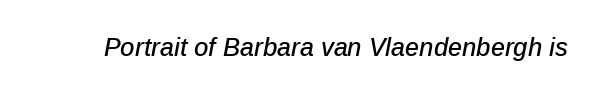
What stands out about the letter spacing? Nothing — it is the standard amount. It's the slanting kind of type. Glance below the letters and you will spot only blank space.
